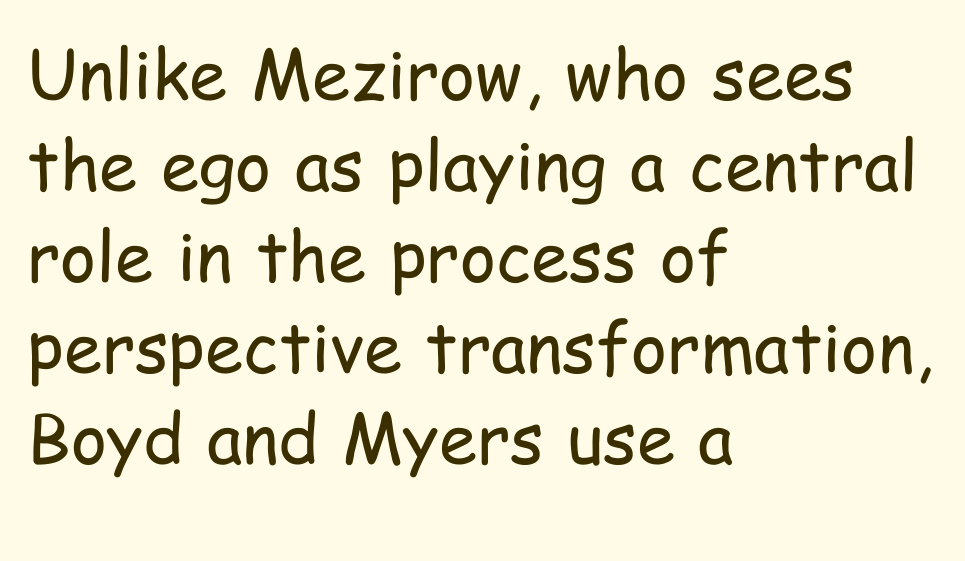
The image shows 69 px regular-weight, condensed sans-serif type, upright; set left-aligned, normal line spacing (1.32x), normal letter spacing, not underlined; low stroke contrast and a medium x-height.
